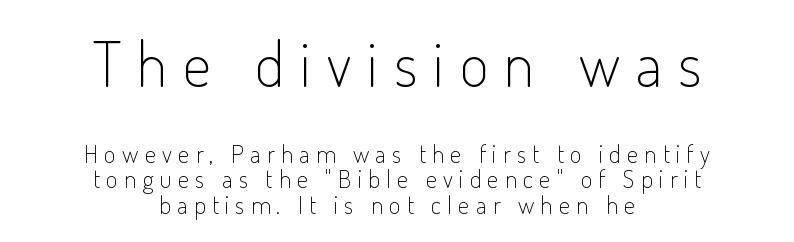
Compare the two chunks: the upper has the greater cap height. Descenders are the only things crossing below the line. Baseline-to-baseline distance is barely more than the letter height. Nope, no serifs anywhere on these letters. Is the letter spacing exaggerated? Yes — the characters are pushed far apart. Caption: face not bold, strokes unweighted.
